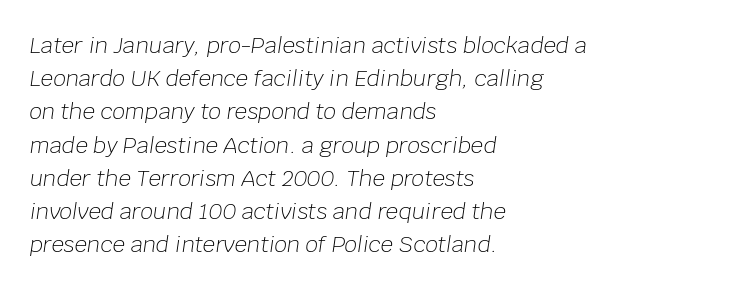
One glance says typical: line gaps are just what's usual. Stems and bowls with no extra thickness — not bold. Short note: letters normally spaced. Plain, unruled lines of type.
